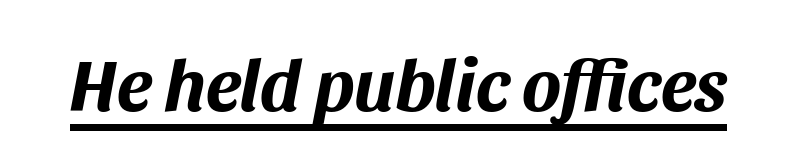
Q: Is the text bold? A: Yes.
Q: Is the text italic (slanted)? A: Yes, it leans right by about 11 degrees.
Q: Is the text underlined? A: Yes.
Q: Is the spacing between letters normal or unusually wide? A: Normal.
Q: Width (condensed, normal, or wide)? A: Normal.
Q: Stroke contrast? A: Medium.
Q: x-height? A: Large.
Q: Monospaced? A: No.
